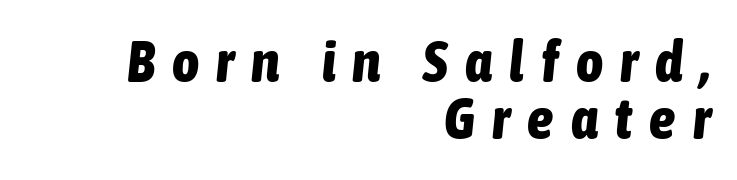
Q: Is the text bold? A: Yes.
Q: Is the text italic (slanted)? A: Yes, it leans right by about 6 degrees.
Q: Is the text underlined? A: No.
Q: How is the paragraph aligned? A: Right-aligned.
Q: Is the spacing between letters normal or unusually wide? A: Unusually wide.
Q: Is the spacing between lines tight, normal or loose? A: Tight.
Q: Width (condensed, normal, or wide)? A: Condensed.
Q: Stroke contrast? A: Low.
Q: x-height? A: Medium.
Q: Monospaced? A: No.
